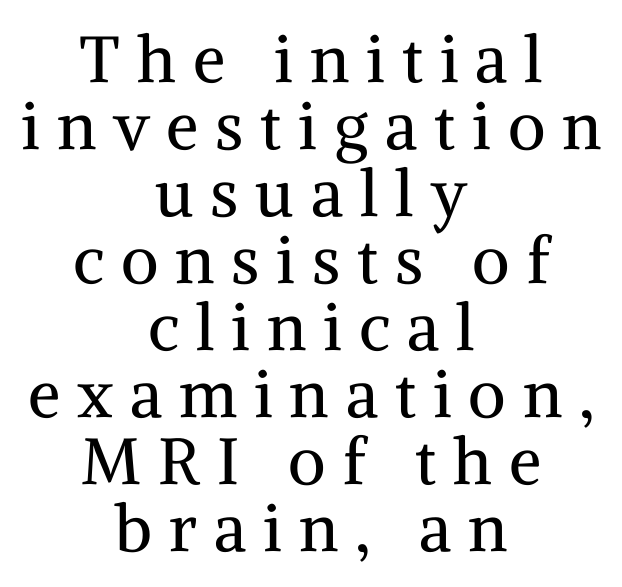
The typography opts for an upright posture over an oblique one. In terms of letterform style, serifs are clearly present. Weight class: somewhere from thin through regular. Looks like regular typesetting: each glyph gets only the width it needs. Regarding leading, the lines here are crowded together.
